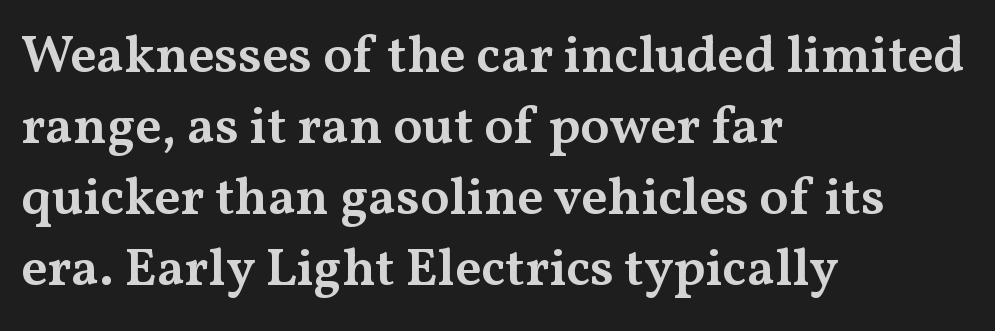
Whoever set this chose a conventional vertical rhythm. This sample uses a serif face. Think of a printed novel: that variable character pitch is what you see here. Italic? Not at all — the glyphs are vertical. Each word holds together tightly as a unit, with standard inter-letter gaps. Horizontal alignment here is leftward, the default for most running prose.
